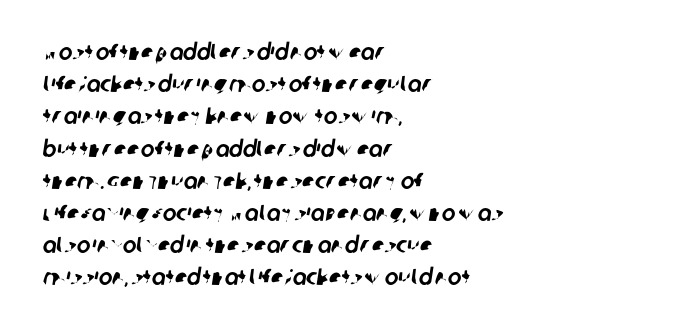
{"underline": "no", "align": "left", "line_spacing": "normal", "line_spacing_ratio": 1.4, "letter_spacing": "normal", "letter_spacing_em": 0.0, "glyph_px": 23}
